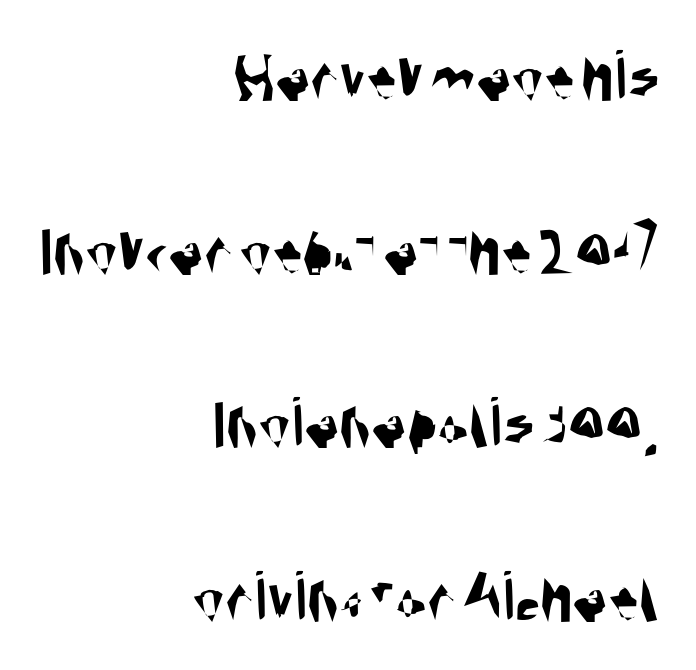
Honestly, the letter spacing is just normal — you wouldn't notice it. Looks like regular typesetting: each glyph gets only the width it needs. Casual observation: everything's shoved over to the right. Each letter's strokes conclude bluntly, with no projecting serifs.
